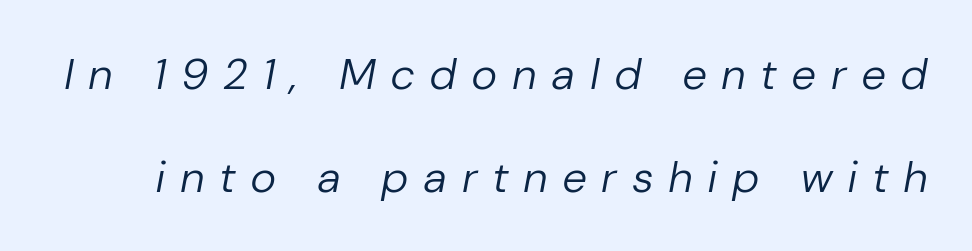
Q: Is the text bold? A: No.
Q: Is the text italic (slanted)? A: Yes, it leans right by about 10 degrees.
Q: Is the text underlined? A: No.
Q: Is the spacing between letters normal or unusually wide? A: Unusually wide.
Q: Is the spacing between lines tight, normal or loose? A: Loose.
Q: Width (condensed, normal, or wide)? A: Normal.
Q: Stroke contrast? A: Low.
Q: x-height? A: Medium.
Q: Monospaced? A: No.
